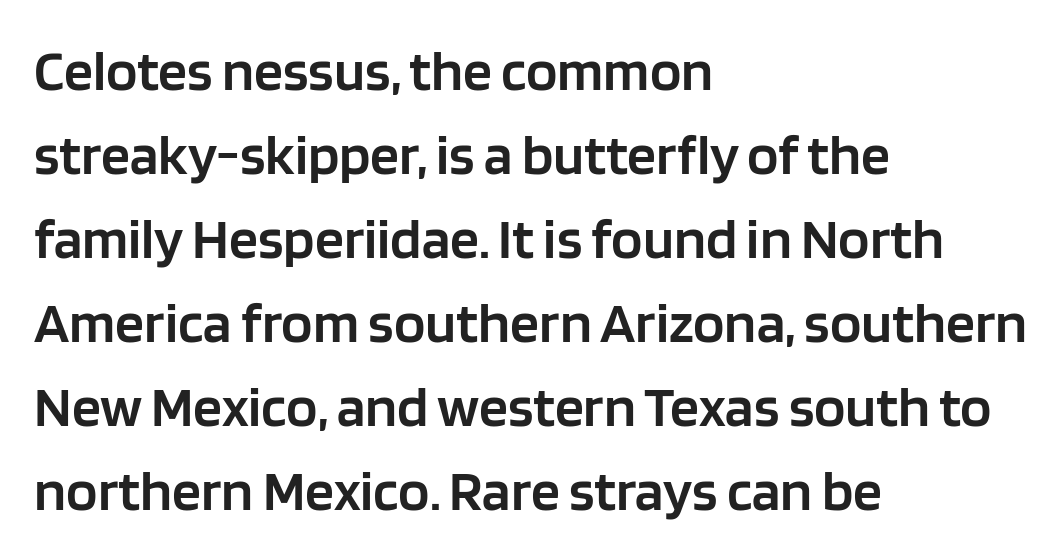
{"serif": "no", "italic": "no", "bold": "semi", "weight": "semibold", "width": "normal", "stroke_contrast": "low", "x_height": "large", "monospaced": "no", "underline": "no", "align": "left", "line_spacing": "normal", "line_spacing_ratio": 1.45, "letter_spacing": "normal", "letter_spacing_em": 0.0, "glyph_px": 58}
